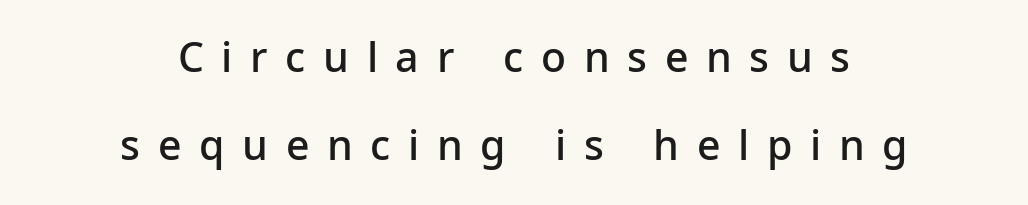
{"serif": "no", "italic": "no", "bold": "semi", "weight": "semibold", "width": "normal", "stroke_contrast": "low", "x_height": "medium", "monospaced": "no", "underline": "no", "align": "center", "line_spacing": "loose", "line_spacing_ratio": 2.14, "letter_spacing": "wide", "letter_spacing_em": 0.43, "glyph_px": 41}
